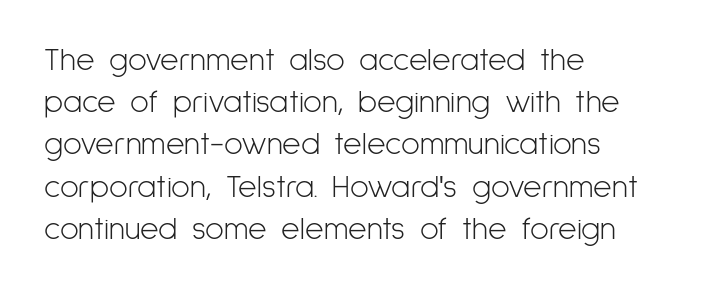
The image shows 32 px light, condensed sans-serif type, upright; set left-aligned, normal line spacing (1.32x), normal letter spacing, not underlined; low stroke contrast and a medium x-height.
